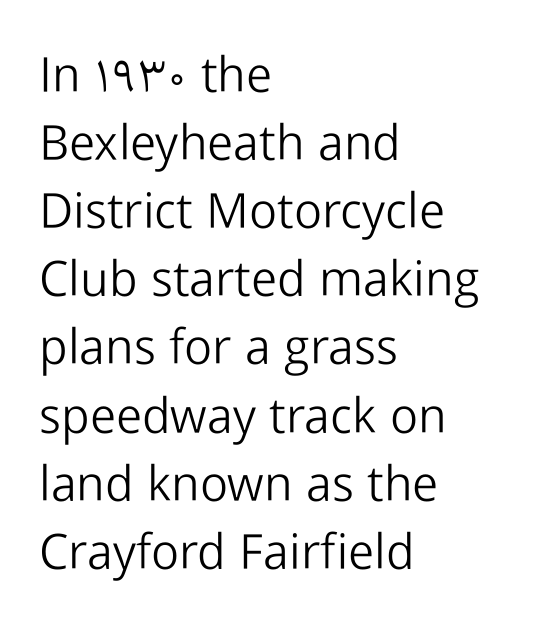
{"serif": "no", "italic": "no", "bold": "no", "weight": "light", "width": "normal", "stroke_contrast": "low", "x_height": "medium", "monospaced": "no", "underline": "no", "align": "left", "line_spacing": "normal", "line_spacing_ratio": 1.39, "letter_spacing": "normal", "letter_spacing_em": 0.0, "glyph_px": 49}
